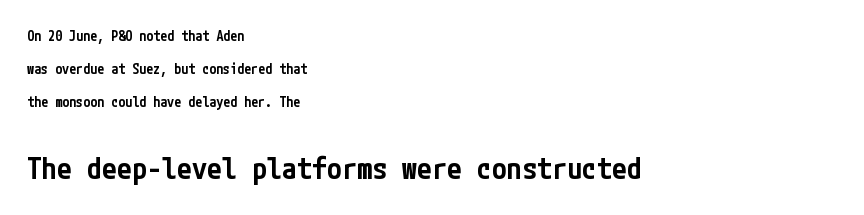
{"serif": "no", "italic": "no", "bold": "semi", "weight": "semibold", "width": "condensed", "stroke_contrast": "low", "x_height": "medium", "underline": "no", "align": "left", "line_spacing": "loose", "line_spacing_ratio": 2.34, "letter_spacing": "normal", "letter_spacing_em": 0.0, "larger_block": "second", "size_ratio": 2.14, "glyph_px": 30}
